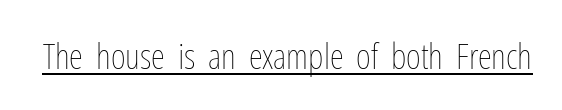
Q: Is the text bold? A: No.
Q: Is the text italic (slanted)? A: No, it is upright.
Q: Is the text underlined? A: Yes.
Q: Is the spacing between letters normal or unusually wide? A: Normal.
Q: Width (condensed, normal, or wide)? A: Condensed.
Q: Stroke contrast? A: Low.
Q: x-height? A: Medium.
Q: Monospaced? A: No.
